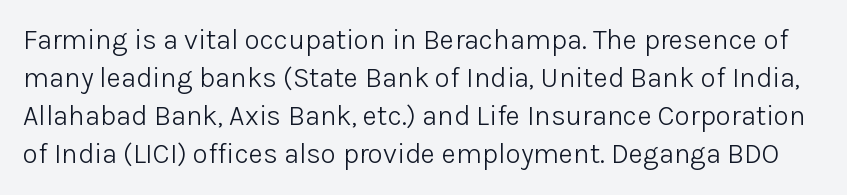
Every character sits straight up, as roman type does. Type style note: lacks serifs. Descenders are the only things crossing below the line. The font is comparable to plain body text, perhaps lighter. Observe the ordinary spacing: letters are neighbours, not strangers. Summary of vertical rhythm: regular, with standard interline spacing.
